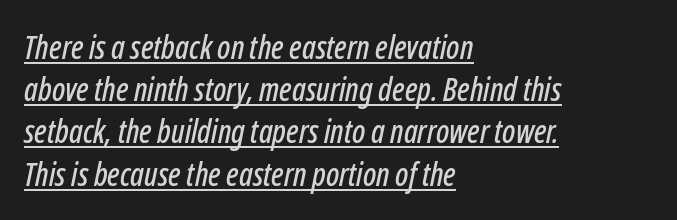
Q: Is the text italic (slanted)? A: Yes, it leans right by about 12 degrees.
Q: Is the text underlined? A: Yes.
Q: How is the paragraph aligned? A: Left-aligned.
Q: Is the spacing between letters normal or unusually wide? A: Normal.
Q: Is the spacing between lines tight, normal or loose? A: Normal.
Q: Width (condensed, normal, or wide)? A: Condensed.
Q: Stroke contrast? A: Low.
Q: x-height? A: Medium.
Q: Monospaced? A: No.
